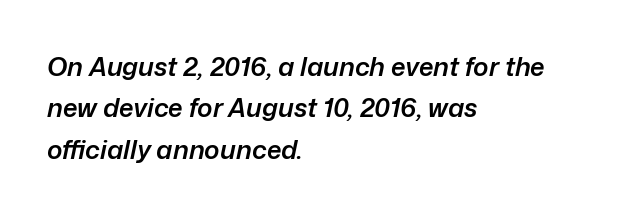
Style check: oblique. This block has exactly the height ordinary leading produces. One-word summary of the alignment: left. Type without underlining. Each glyph is drawn with semibold strokes, heavier than normal yet not fully bold. The letters sit at their default tracking, neither squeezed nor spread.
